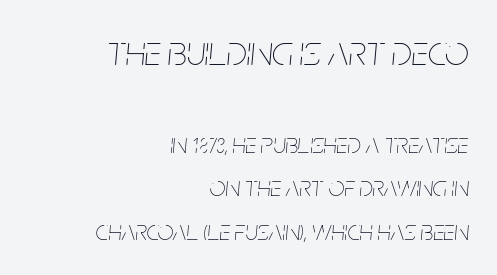
The face used here is rendered with its standard letterfit. Character widths vary here, with narrow letters taking less room than wide ones. Is the lower block the larger one? No — the upper block carries the bigger type. Characters are canted at an angle relative to the baseline's perpendicular.
